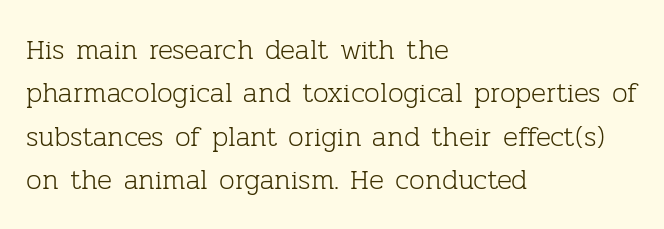
This sample uses plain, unmodified letter spacing. The lines in this sample share a left origin and differ only in where they stop. The rendering uses natural spacing where letterforms have individual widths. This sample uses a serif face. Compared with typical paragraphs, the rows here are spaced about the same.
